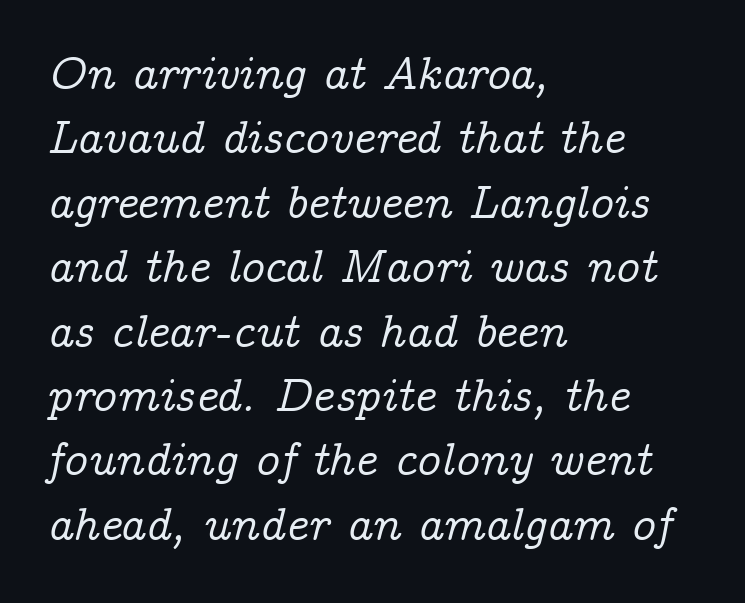
The image shows 47 px serif type, italic (leaning right); set left-aligned, normal line spacing (1.37x), normal letter spacing, not underlined; low stroke contrast and a medium x-height.
